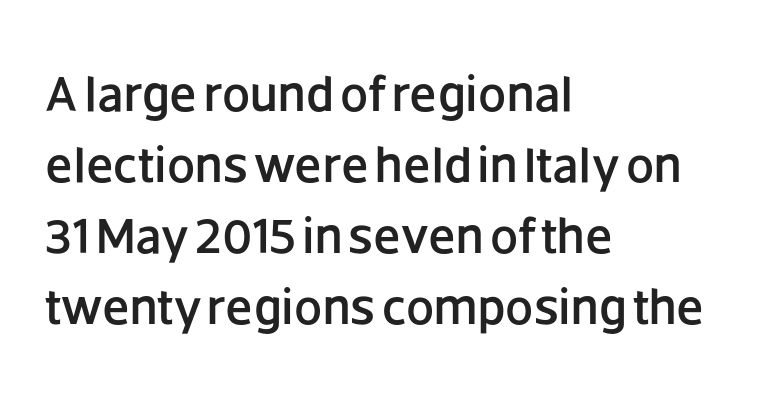
The horizontal fit of the characters is conventional and even. The characters display no serif detailing; their extremities are plain. Varying glyph widths throughout — classic text-font behaviour. Caption: multi-line text, flush left, ragged right.
